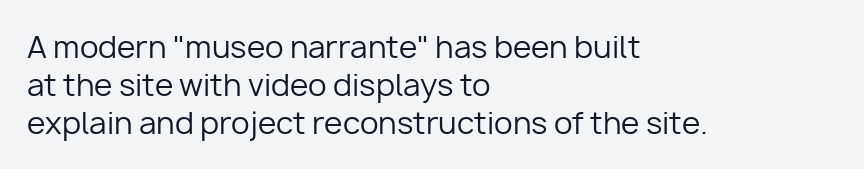
Q: Is the text bold? A: No.
Q: Is the text italic (slanted)? A: No, it is upright.
Q: Is the typeface a serif or a sans-serif typeface? A: Sans-serif.
Q: Is the text underlined? A: No.
Q: How is the paragraph aligned? A: Left-aligned.
Q: Is the spacing between letters normal or unusually wide? A: Normal.
Q: Is the spacing between lines tight, normal or loose? A: Normal.
Q: Width (condensed, normal, or wide)? A: Normal.
Q: Stroke contrast? A: Low.
Q: x-height? A: Medium.
Q: Monospaced? A: No.
